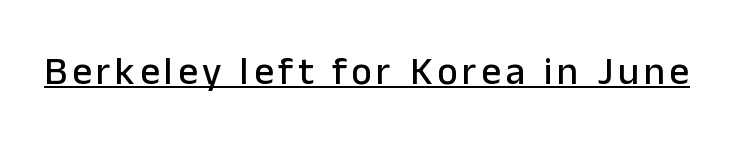
Q: Is the text italic (slanted)? A: No, it is upright.
Q: Is the typeface a serif or a sans-serif typeface? A: Sans-serif.
Q: Is the text underlined? A: Yes.
Q: Width (condensed, normal, or wide)? A: Normal.
Q: Stroke contrast? A: Low.
Q: x-height? A: Medium.
Q: Monospaced? A: No.
